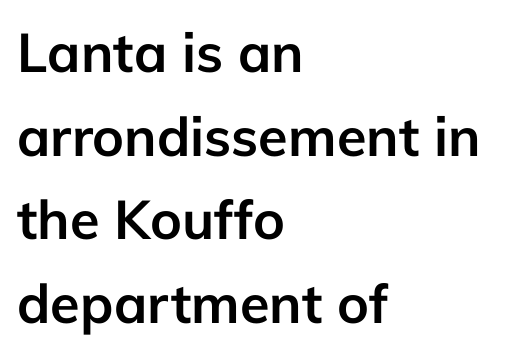
Serif or sans? Sans — the stroke terminals are bare. Its strokes are broad and dark, the hallmark of bold type. The specimen omits any rule beneath the text block's lines. When letters stand straight like this, we call the style roman or upright.
